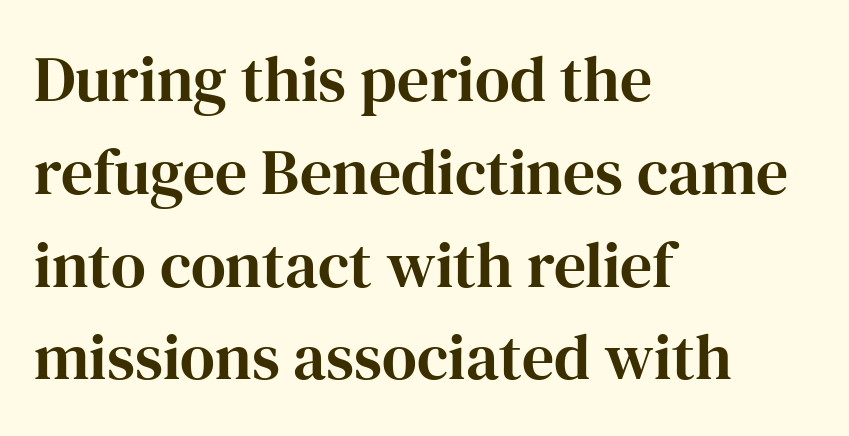
{"serif": "yes", "italic": "no", "width": "normal", "stroke_contrast": "high", "x_height": "medium", "monospaced": "no", "underline": "no", "align": "left", "line_spacing": "normal", "line_spacing_ratio": 1.45, "letter_spacing": "normal", "letter_spacing_em": 0.0, "glyph_px": 64}
